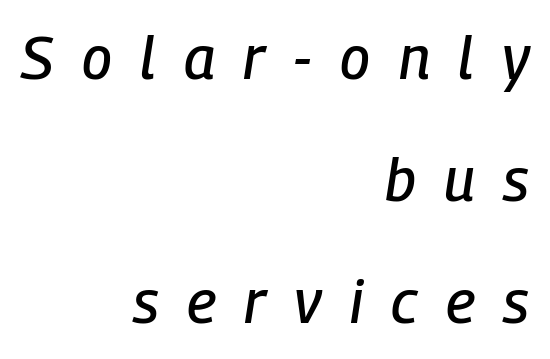
The image shows 59 px condensed type, italic (leaning right); set right-aligned, loose line spacing (2.07x), unusually wide letter spacing (+0.48 em), not underlined; low stroke contrast and a medium x-height.
